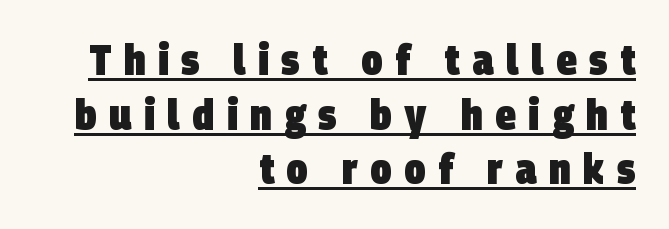
This sample is right-justified, so line beginnings fall wherever the words allow. Is this a sans? Yes — the strokes have no serifs. Character widths vary here, with narrow letters taking less room than wide ones. Someone cranked the tracking dial way up on this one.
